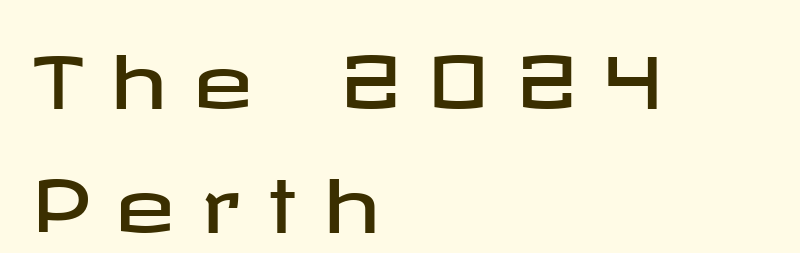
Q: Is the text italic (slanted)? A: No, it is upright.
Q: Is the typeface a serif or a sans-serif typeface? A: Sans-serif.
Q: Is the text underlined? A: No.
Q: How is the paragraph aligned? A: Left-aligned.
Q: Is the spacing between letters normal or unusually wide? A: Unusually wide.
Q: Width (condensed, normal, or wide)? A: Wide.
Q: Stroke contrast? A: Low.
Q: x-height? A: Medium.
